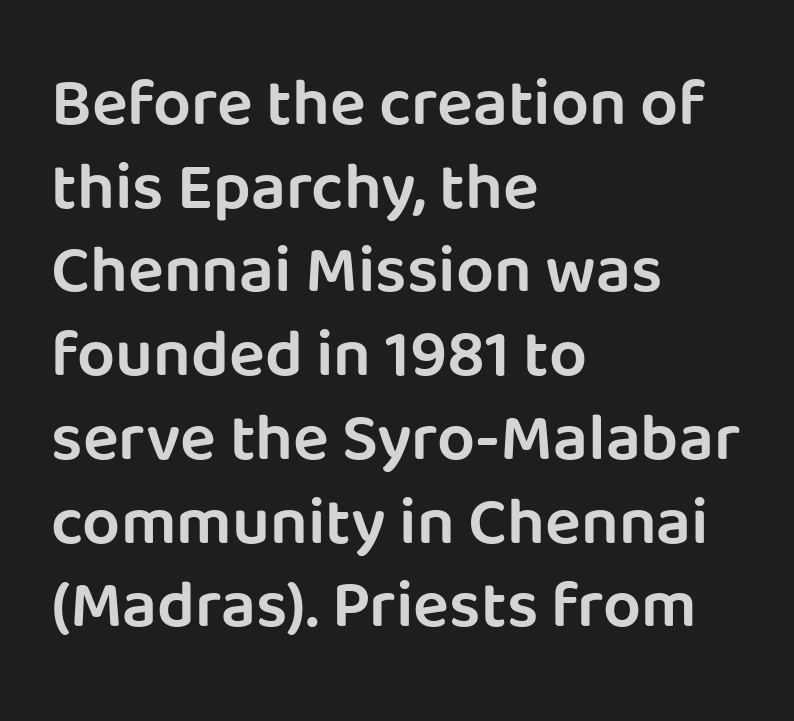
Q: Is the text bold? A: Semi-bold.
Q: Is the text italic (slanted)? A: No, it is upright.
Q: Is the typeface a serif or a sans-serif typeface? A: Sans-serif.
Q: Is the text underlined? A: No.
Q: How is the paragraph aligned? A: Left-aligned.
Q: Is the spacing between letters normal or unusually wide? A: Normal.
Q: Is the spacing between lines tight, normal or loose? A: Normal.
Q: Width (condensed, normal, or wide)? A: Normal.
Q: Stroke contrast? A: Low.
Q: x-height? A: Large.
Q: Monospaced? A: No.
